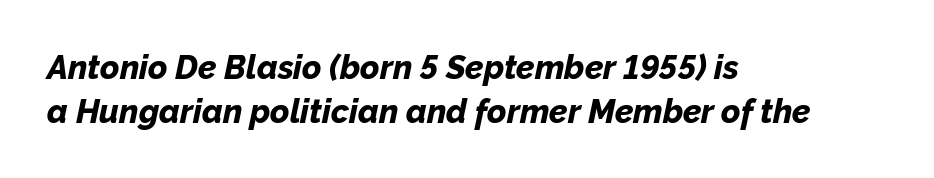
{"italic": "yes", "lean": "right", "slant_degrees": 12, "bold": "yes", "weight": "bold", "width": "normal", "stroke_contrast": "low", "x_height": "medium", "monospaced": "no", "underline": "no", "align": "left", "line_spacing": "normal", "line_spacing_ratio": 1.32, "letter_spacing": "normal", "letter_spacing_em": 0.0, "glyph_px": 33}
